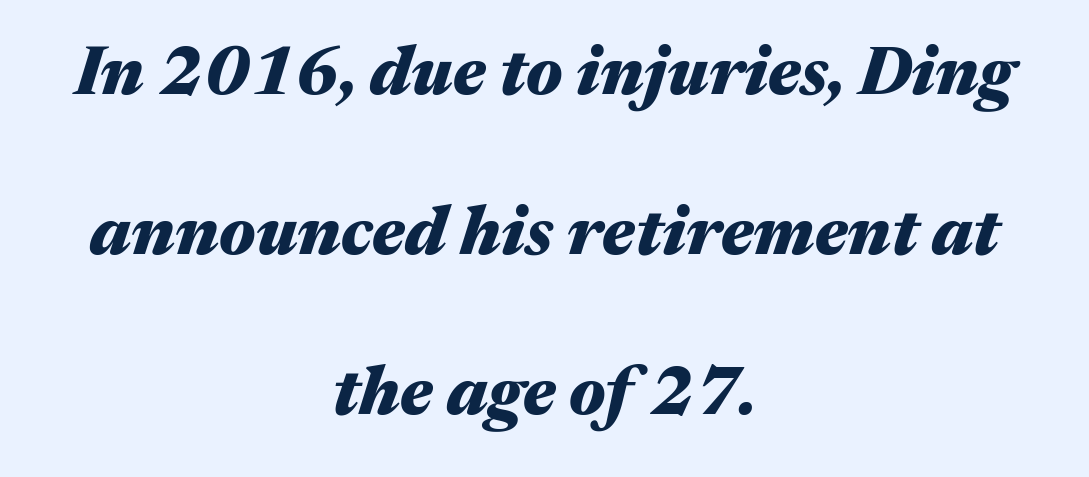
The lines are quadded center. If you measured baseline to baseline, you'd find a long distance. Looks like regular typesetting: each glyph gets only the width it needs. The zone under the glyphs is completely vacant. The glyphs look as if they've been sheared to an angle.
